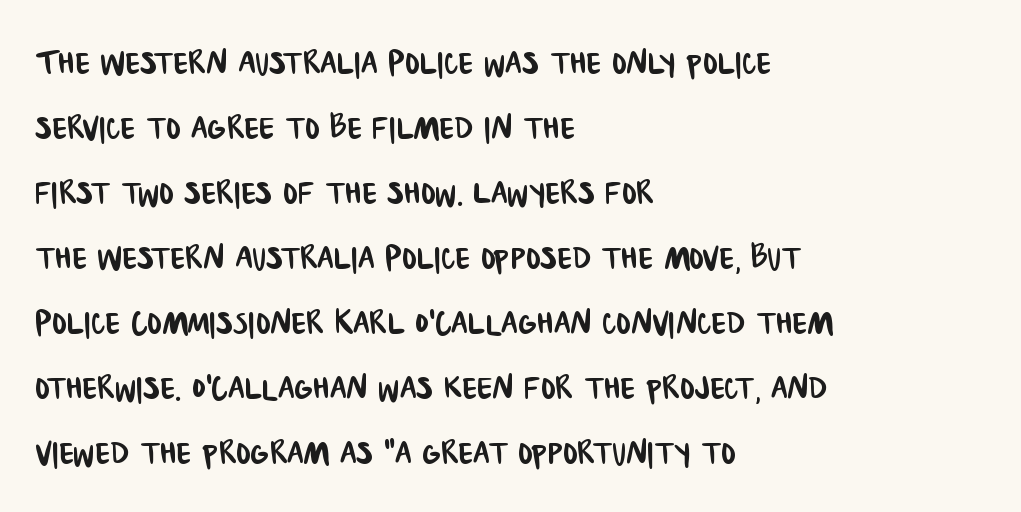
Q: Is the typeface a serif or a sans-serif typeface? A: Sans-serif.
Q: Is the text underlined? A: No.
Q: How is the paragraph aligned? A: Left-aligned.
Q: Is the spacing between letters normal or unusually wide? A: Normal.
Q: Is the spacing between lines tight, normal or loose? A: Normal.
Q: Width (condensed, normal, or wide)? A: Condensed.
Q: Stroke contrast? A: Low.
Q: x-height? A: Large.
Q: Monospaced? A: No.
